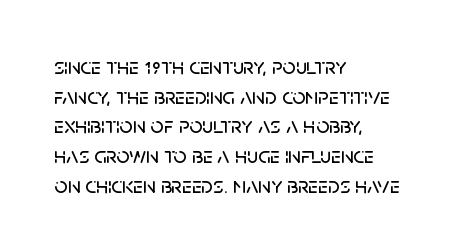
{"italic": "no", "underline": "no", "align": "left", "line_spacing": "normal", "line_spacing_ratio": 1.29, "letter_spacing": "normal", "letter_spacing_em": 0.0, "glyph_px": 23}
